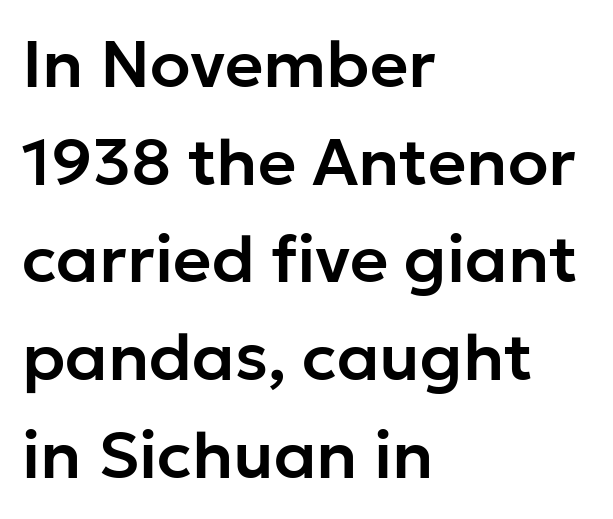
The image shows 66 px sans-serif type, upright; set left-aligned, normal line spacing (1.48x), normal letter spacing, not underlined; low stroke contrast and a medium x-height.
